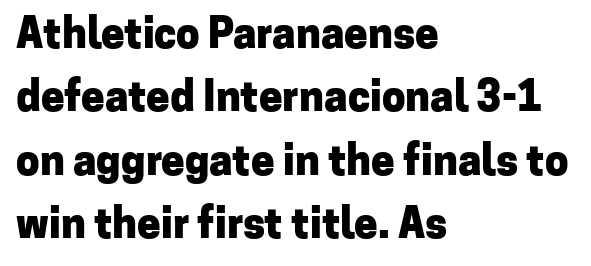
{"serif": "no", "italic": "no", "bold": "yes", "weight": "heavy", "width": "normal", "stroke_contrast": "low", "x_height": "medium", "monospaced": "no", "underline": "no", "align": "left", "line_spacing": "normal", "line_spacing_ratio": 1.51, "letter_spacing": "normal", "letter_spacing_em": 0.0, "glyph_px": 42}
